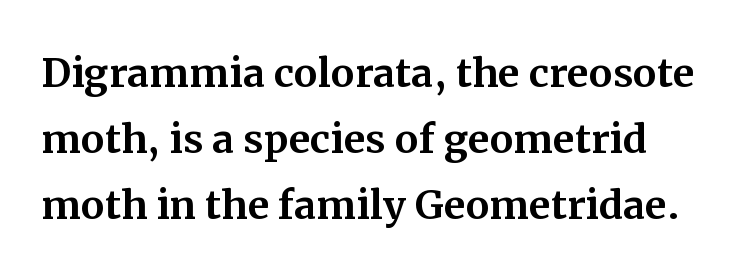
The image shows 53 px serif type, upright; set normal line spacing (1.25x), normal letter spacing, not underlined; medium stroke contrast and a medium x-height.
